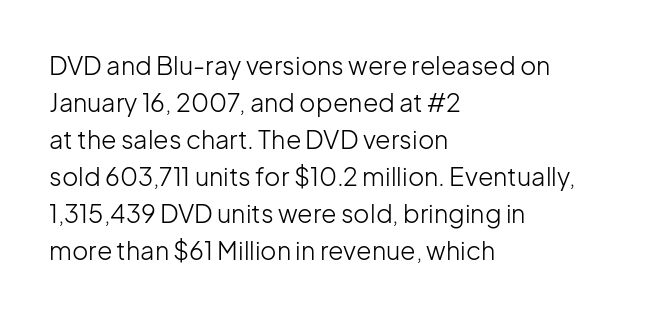
Q: Is the text bold? A: No.
Q: Is the text italic (slanted)? A: No, it is upright.
Q: Is the text underlined? A: No.
Q: How is the paragraph aligned? A: Left-aligned.
Q: Is the spacing between letters normal or unusually wide? A: Normal.
Q: Is the spacing between lines tight, normal or loose? A: Normal.
